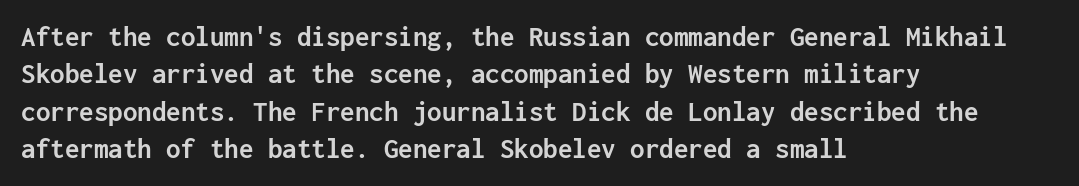
{"serif": "no", "italic": "no", "bold": "yes", "weight": "semibold", "width": "normal", "stroke_contrast": "low", "x_height": "medium", "monospaced": "yes", "underline": "no", "align": "left", "line_spacing": "normal", "line_spacing_ratio": 1.29, "letter_spacing": "normal", "letter_spacing_em": 0.0, "glyph_px": 29}
